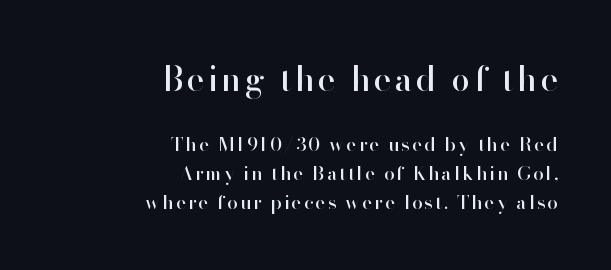
Rule under the text: the space is simply empty. The text was rendered using a sans face with plain stroke endings. In terms of leading, this rendering sits right in the middle. Every stem runs plumb, perpendicular to the baseline. Is the lower block the larger one? No — the upper block carries the bigger type. Where is the straight margin? On the right.
